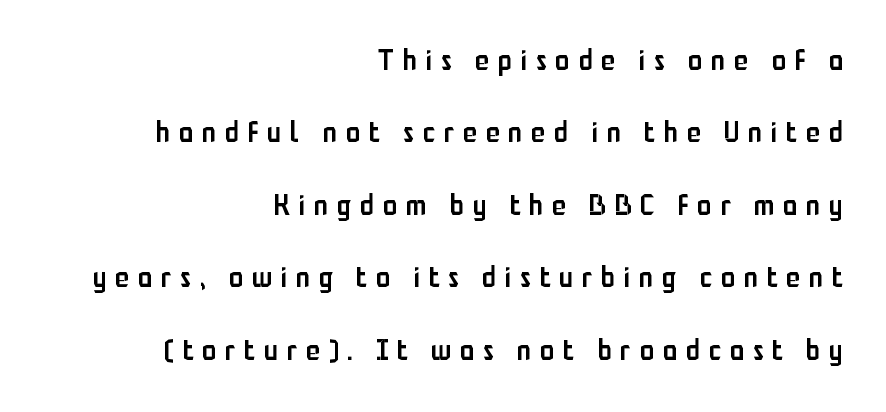
The rendering uses natural spacing where letterforms have individual widths. Rendered with straight, roman letterforms. The foot of each line stays bare and open. Is the type bold? Partly — it's a semibold, heavier than regular but not fully bold. Short and long lines alike share a common ending point at right. Classification — sans serif.
